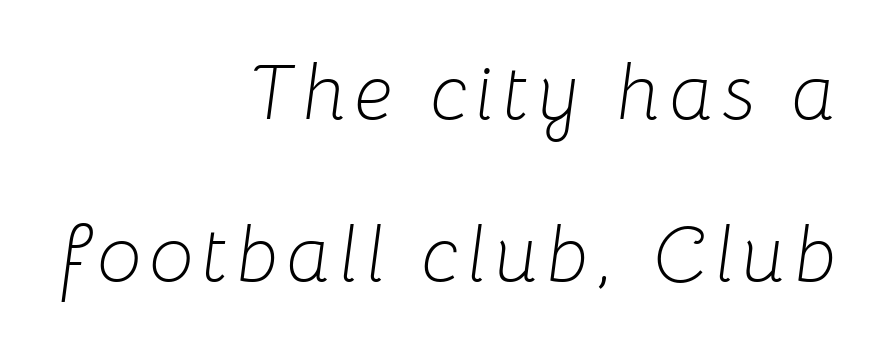
A typesetter would mark this as italic. All the whitespace from short lines collects on the left. Think of a printed novel: that variable character pitch is what you see here. Beneath every word, the page is bare.
